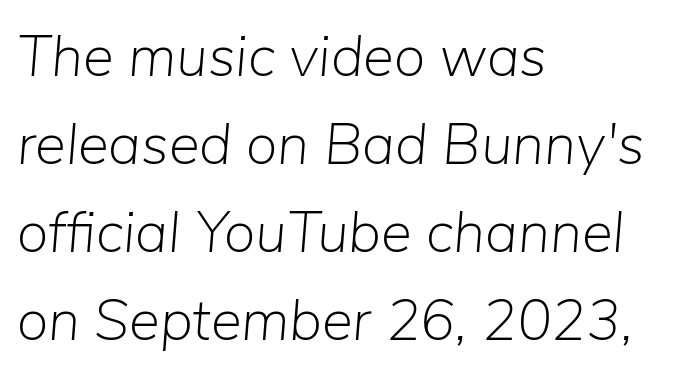
Q: Is the text bold? A: No.
Q: Is the text italic (slanted)? A: Yes, it leans right by about 5 degrees.
Q: Is the text underlined? A: No.
Q: How is the paragraph aligned? A: Left-aligned.
Q: Is the spacing between letters normal or unusually wide? A: Normal.
Q: Is the spacing between lines tight, normal or loose? A: Normal.
Q: Width (condensed, normal, or wide)? A: Normal.
Q: Stroke contrast? A: Low.
Q: x-height? A: Medium.
Q: Monospaced? A: No.
